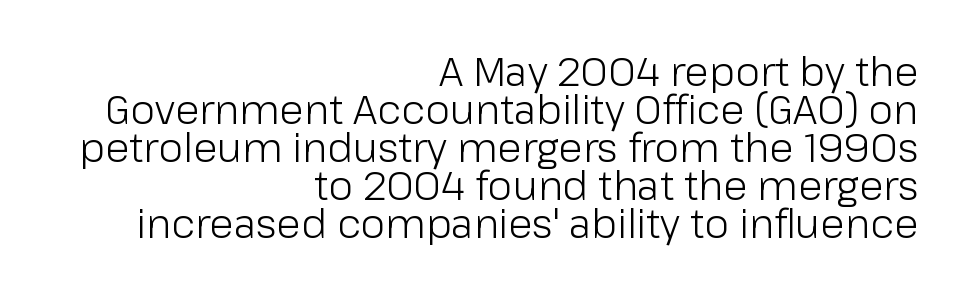
Q: Is the text bold? A: No.
Q: Is the text italic (slanted)? A: No, it is upright.
Q: Is the typeface a serif or a sans-serif typeface? A: Sans-serif.
Q: Is the text underlined? A: No.
Q: How is the paragraph aligned? A: Right-aligned.
Q: Is the spacing between letters normal or unusually wide? A: Normal.
Q: Is the spacing between lines tight, normal or loose? A: Tight.
Q: Width (condensed, normal, or wide)? A: Normal.
Q: Stroke contrast? A: Low.
Q: x-height? A: Medium.
Q: Monospaced? A: No.
